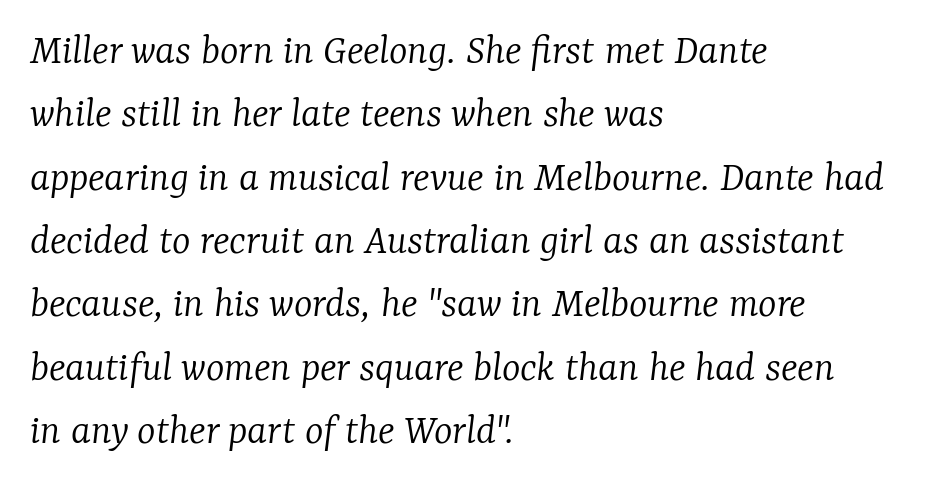
The image shows 44 px light serif type, italic (leaning right); set left-aligned, normal line spacing (1.44x), normal letter spacing, not underlined; low stroke contrast and a medium x-height.
